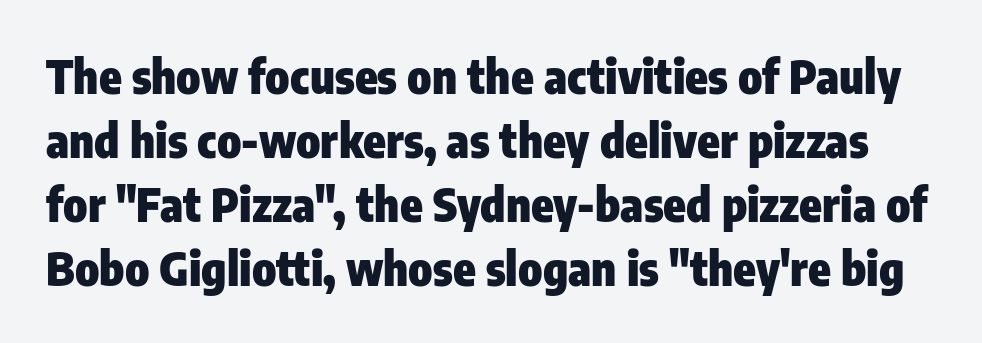
What kind of face is this? One without serifs — a sans. Characters remain perfectly vertical along every line. The rendering uses a bold face; every stroke is thick and dark. Varying glyph widths throughout — classic text-font behaviour. Quick note: interline space is typical. Clear beneath every line of the passage.
